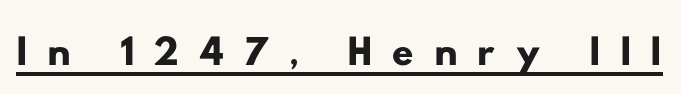
The rendered words wear a rule along their underside. The rendering inserts visible extra space after every character. The typeface chosen for these lines omits serifs. You could not count columns in this text — the font is proportionally spaced.
